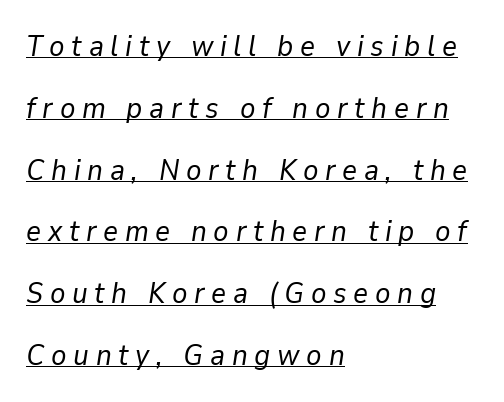
Q: Is the text bold? A: No.
Q: Is the text italic (slanted)? A: Yes, it leans right by about 9 degrees.
Q: Is the text underlined? A: Yes.
Q: How is the paragraph aligned? A: Left-aligned.
Q: Is the spacing between letters normal or unusually wide? A: Unusually wide.
Q: Is the spacing between lines tight, normal or loose? A: Loose.
Q: Width (condensed, normal, or wide)? A: Normal.
Q: Stroke contrast? A: Low.
Q: x-height? A: Medium.
Q: Monospaced? A: No.
